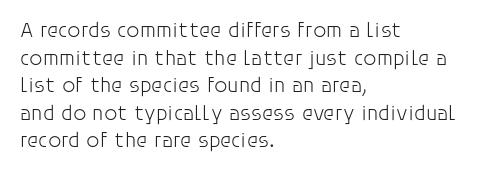
Q: Is the text bold? A: No.
Q: Is the text italic (slanted)? A: No, it is upright.
Q: Is the text underlined? A: No.
Q: How is the paragraph aligned? A: Left-aligned.
Q: Is the spacing between letters normal or unusually wide? A: Normal.
Q: Is the spacing between lines tight, normal or loose? A: Normal.
